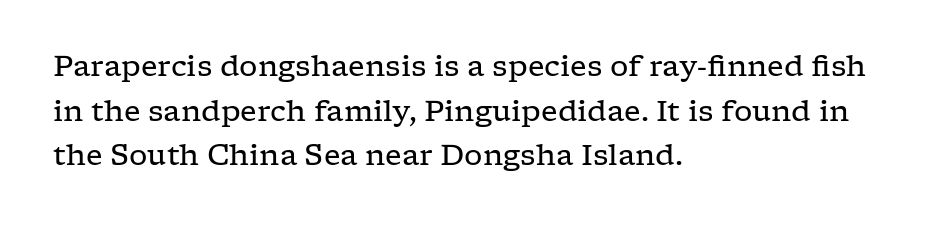
The image shows 29 px regular-weight, wide serif type, upright; set left-aligned, normal line spacing (1.54x), normal letter spacing, not underlined; low stroke contrast and a medium x-height.
